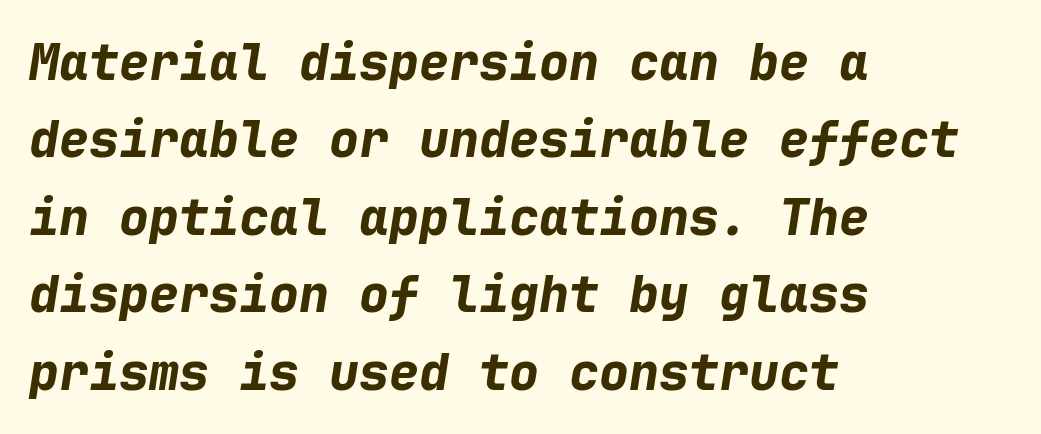
The image shows 50 px bold type, italic (leaning right), monospaced; set left-aligned, normal line spacing (1.55x), normal letter spacing, not underlined; low stroke contrast and a medium x-height.
